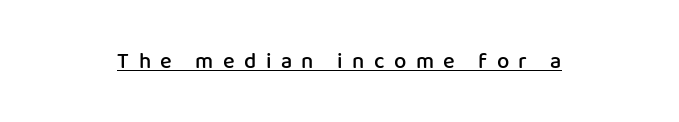
{"italic": "no", "bold": "semi", "underline": "yes", "letter_spacing": "wide", "letter_spacing_em": 0.43, "glyph_px": 22}
